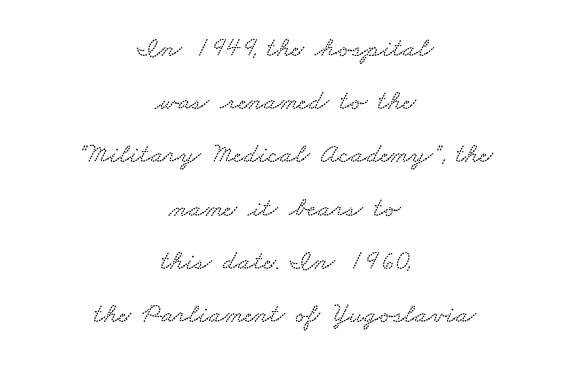
{"width": "wide", "stroke_contrast": "low", "x_height": "small", "monospaced": "no", "underline": "no", "align": "center", "line_spacing": "loose", "line_spacing_ratio": 1.9, "letter_spacing": "normal", "letter_spacing_em": 0.0, "glyph_px": 28}
